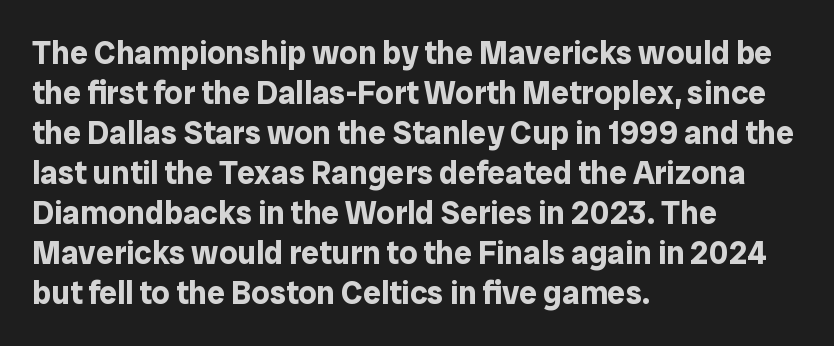
The image shows 32 px bold sans-serif type, upright; set left-aligned, normal line spacing (1.25x), normal letter spacing, not underlined; low stroke contrast and a medium x-height.
